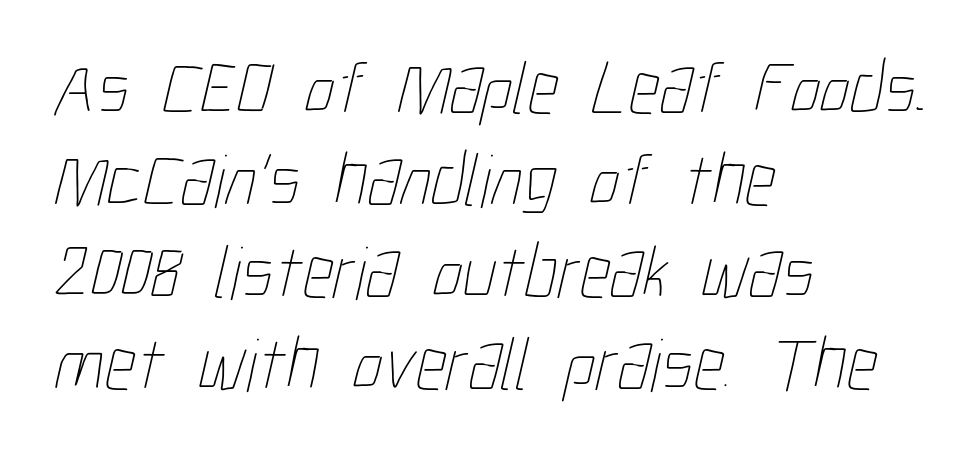
{"bold": "no", "weight": "thin", "width": "condensed", "stroke_contrast": "low", "x_height": "medium", "monospaced": "no", "underline": "no", "align": "left", "line_spacing_ratio": 1.21, "letter_spacing": "normal", "letter_spacing_em": 0.0, "glyph_px": 76}
